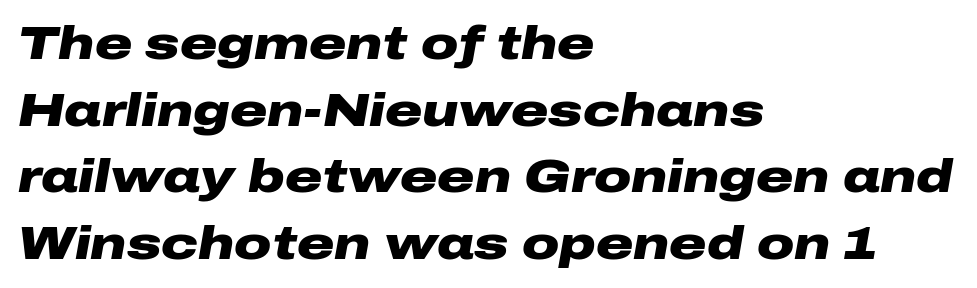
{"italic": "yes", "lean": "right", "slant_degrees": 10, "bold": "yes", "weight": "heavy", "width": "wide", "stroke_contrast": "low", "x_height": "medium", "monospaced": "no", "underline": "no", "align": "left", "line_spacing": "normal", "line_spacing_ratio": 1.45, "letter_spacing": "normal", "letter_spacing_em": 0.0, "glyph_px": 46}
